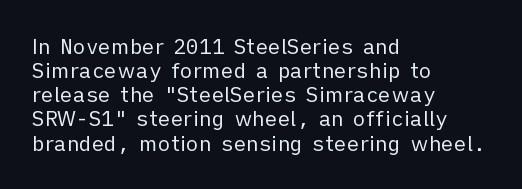
Q: Is the text bold? A: No.
Q: Is the text italic (slanted)? A: No, it is upright.
Q: Is the text underlined? A: No.
Q: How is the paragraph aligned? A: Left-aligned.
Q: Is the spacing between letters normal or unusually wide? A: Normal.
Q: Is the spacing between lines tight, normal or loose? A: Tight.
